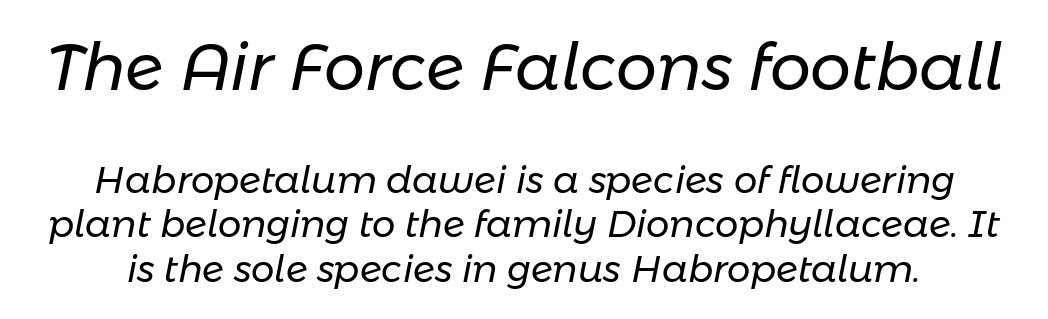
Q: Is the text bold? A: No.
Q: Is the text italic (slanted)? A: Yes, it leans right by about 11 degrees.
Q: Is the text underlined? A: No.
Q: Is the spacing between letters normal or unusually wide? A: Normal.
Q: Which block of text is set in a larger size, the first (top) or the second (bottom)? A: The first (top) one.
Q: Width (condensed, normal, or wide)? A: Normal.
Q: Stroke contrast? A: Low.
Q: x-height? A: Medium.
Q: Monospaced? A: No.
